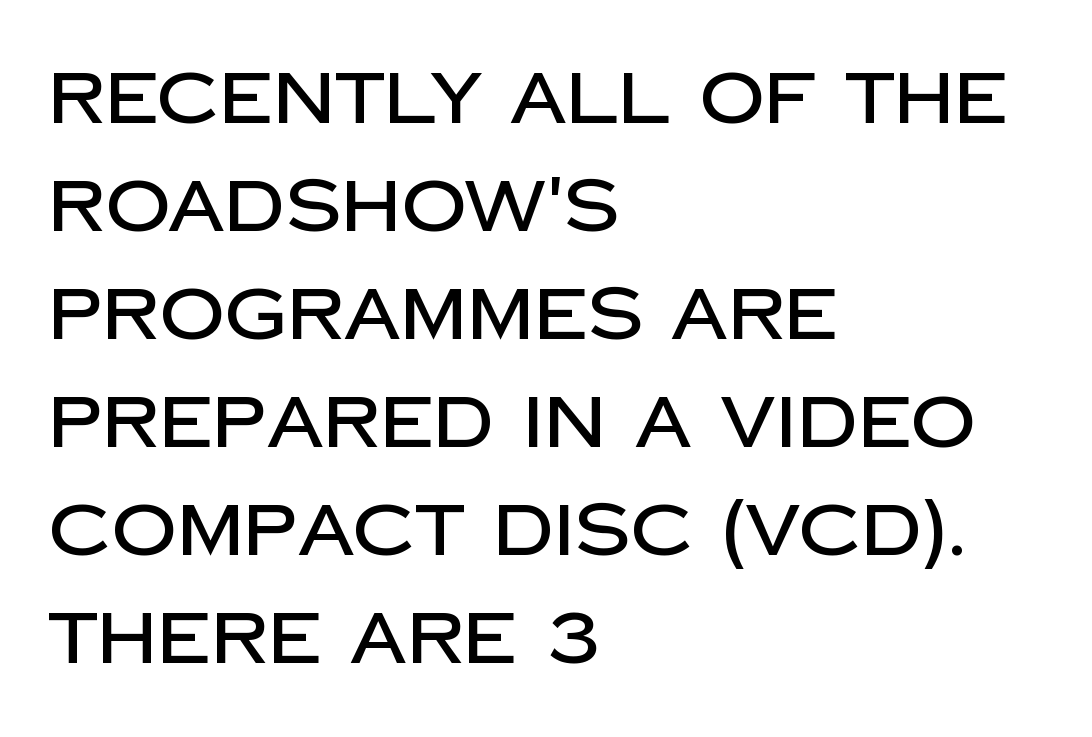
Q: Is the text italic (slanted)? A: No, it is upright.
Q: Is the typeface a serif or a sans-serif typeface? A: Sans-serif.
Q: Is the text underlined? A: No.
Q: How is the paragraph aligned? A: Left-aligned.
Q: Is the spacing between letters normal or unusually wide? A: Normal.
Q: Is the spacing between lines tight, normal or loose? A: Normal.
Q: Width (condensed, normal, or wide)? A: Normal.
Q: Stroke contrast? A: Low.
Q: x-height? A: Large.
Q: Monospaced? A: No.
